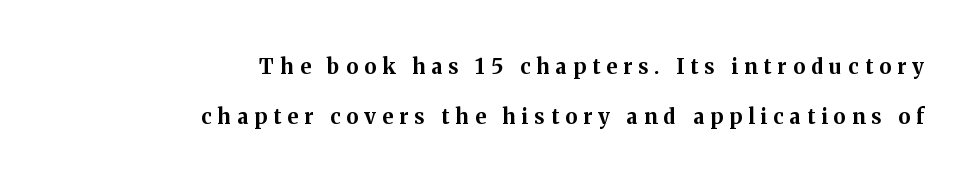
{"italic": "no", "bold": "yes", "underline": "no", "align": "right", "line_spacing": "loose", "line_spacing_ratio": 2.37, "letter_spacing": "wide", "letter_spacing_em": 0.29, "glyph_px": 21}
